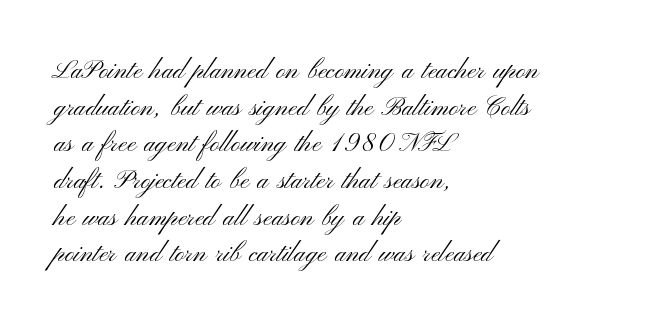
In CSS terms this would be text-align: left. The words here are not underlined. The font is comparable to plain body text, perhaps lighter. The vertical gap from one line to the next is medium. Compared with typical body copy, the letter spacing here is the same.
